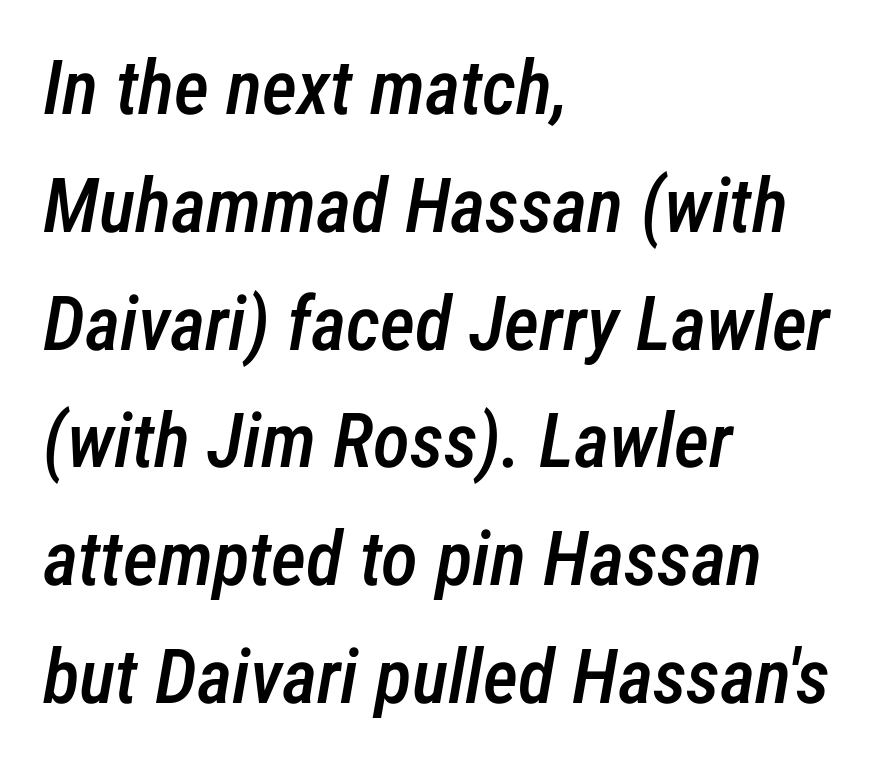
{"italic": "yes", "lean": "right", "slant_degrees": 12, "bold": "semi", "weight": "semibold", "width": "condensed", "stroke_contrast": "low", "x_height": "medium", "monospaced": "no", "underline": "no", "align": "left", "line_spacing": "normal", "line_spacing_ratio": 1.55, "letter_spacing": "normal", "letter_spacing_em": 0.0, "glyph_px": 76}
